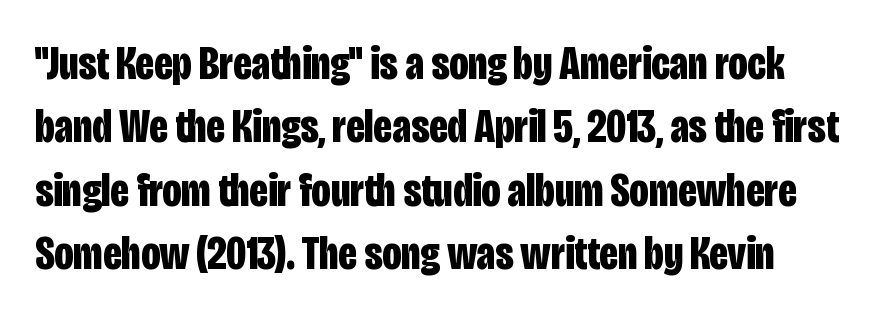
The image shows 47 px bold, condensed sans-serif type, upright; set normal line spacing (1.35x), normal letter spacing, not underlined; low stroke contrast and a large x-height.
